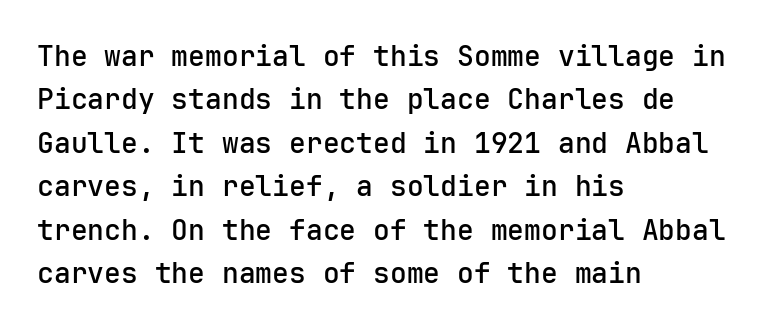
Q: Is the text italic (slanted)? A: No, it is upright.
Q: Is the typeface a serif or a sans-serif typeface? A: Sans-serif.
Q: Is the text underlined? A: No.
Q: How is the paragraph aligned? A: Left-aligned.
Q: Is the spacing between letters normal or unusually wide? A: Normal.
Q: Is the spacing between lines tight, normal or loose? A: Normal.
Q: Width (condensed, normal, or wide)? A: Normal.
Q: Stroke contrast? A: Low.
Q: x-height? A: Medium.
Q: Monospaced? A: Yes.
